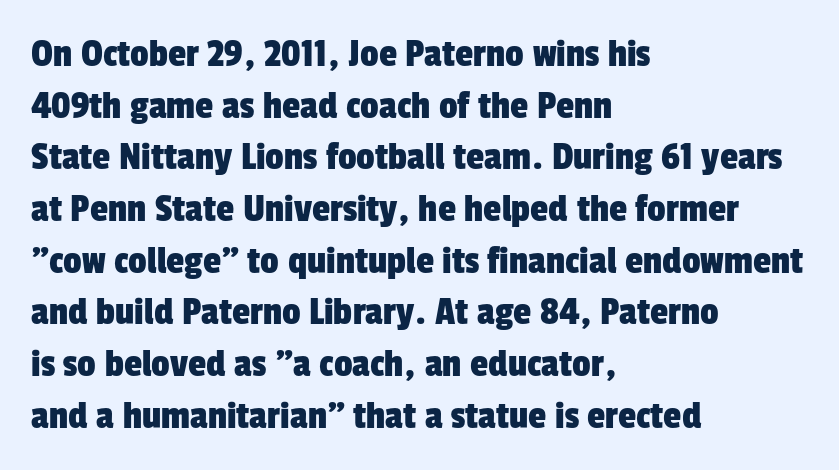
Q: Is the typeface a serif or a sans-serif typeface? A: Sans-serif.
Q: Is the text underlined? A: No.
Q: How is the paragraph aligned? A: Left-aligned.
Q: Is the spacing between letters normal or unusually wide? A: Normal.
Q: Is the spacing between lines tight, normal or loose? A: Normal.
Q: Width (condensed, normal, or wide)? A: Condensed.
Q: Stroke contrast? A: Low.
Q: x-height? A: Medium.
Q: Monospaced? A: No.
